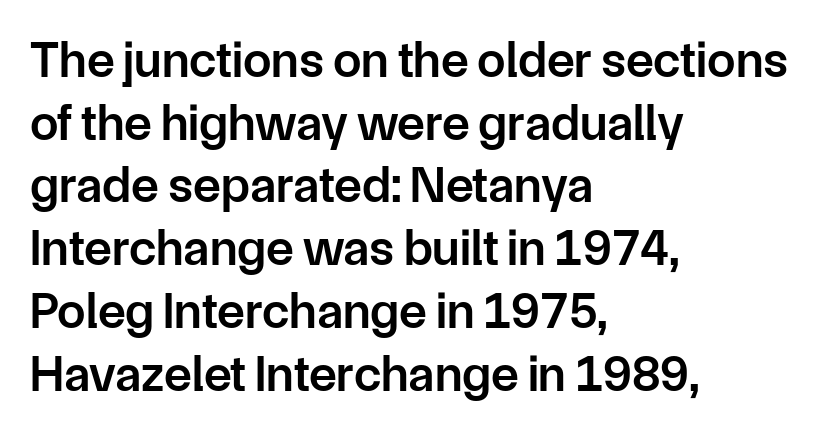
The image shows 51 px semibold sans-serif type, upright; set left-aligned, line spacing 1.23x, normal letter spacing, not underlined; low stroke contrast and a medium x-height.
